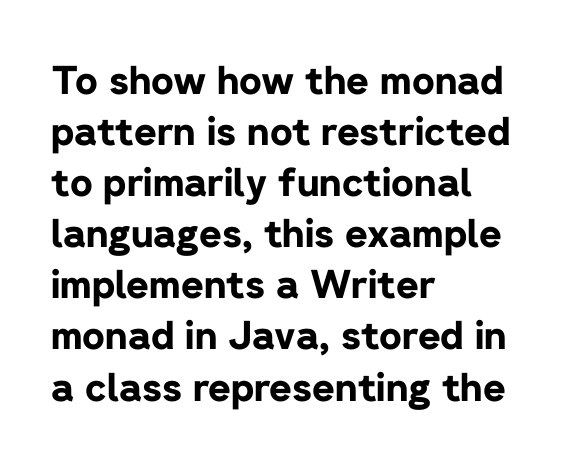
Which margin do the lines hug? The left one — the right edge is uneven. Varying glyph widths throughout — classic text-font behaviour. The specimen omits any rule beneath the text block's lines. Notice how descenders clear the ascenders below comfortably — that's standard leading.
